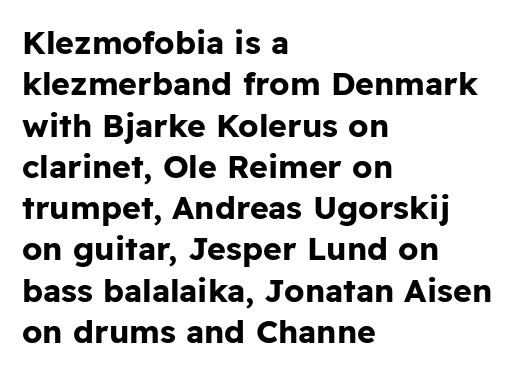
Q: Is the text bold? A: Yes.
Q: Is the text italic (slanted)? A: No, it is upright.
Q: Is the typeface a serif or a sans-serif typeface? A: Sans-serif.
Q: Is the text underlined? A: No.
Q: How is the paragraph aligned? A: Left-aligned.
Q: Is the spacing between letters normal or unusually wide? A: Normal.
Q: Is the spacing between lines tight, normal or loose? A: Normal.
Q: Width (condensed, normal, or wide)? A: Normal.
Q: Stroke contrast? A: Low.
Q: x-height? A: Medium.
Q: Monospaced? A: No.
